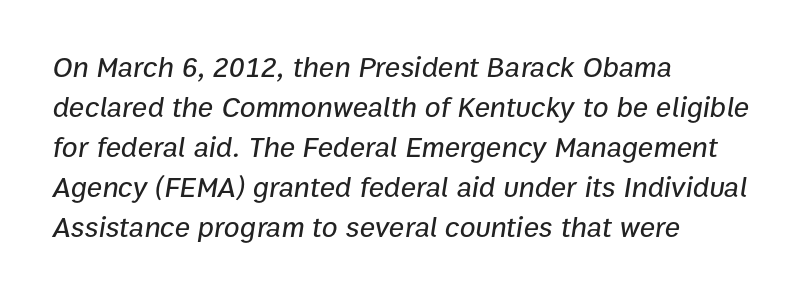
How are the letters spaced? Ordinarily, with no added tracking. The strip under each line holds only bare page. A typesetter would call this leading conventional body-copy spacing. Emphasis-style slanted type is in use. Proportional: the letters do not fall into vertical columns. Line beginnings align vertically; line endings do not.
